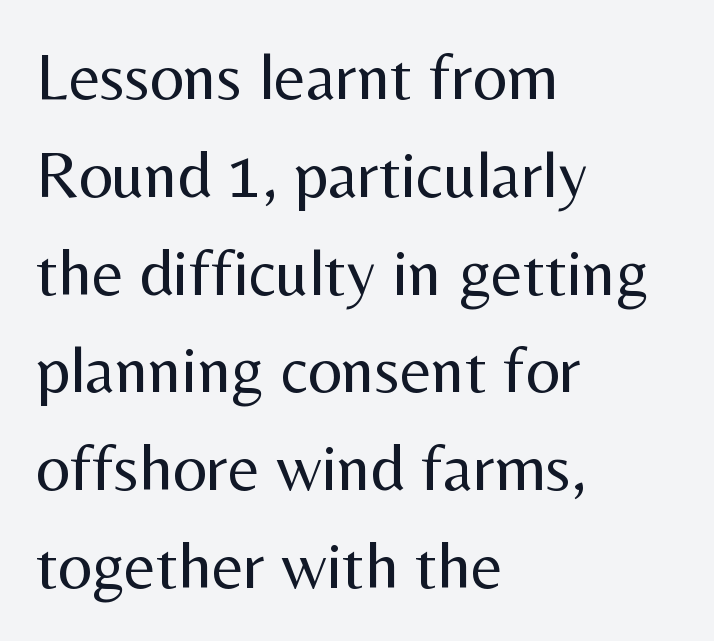
Q: Is the text bold? A: No.
Q: Is the text italic (slanted)? A: No, it is upright.
Q: Is the typeface a serif or a sans-serif typeface? A: Sans-serif.
Q: Is the text underlined? A: No.
Q: How is the paragraph aligned? A: Left-aligned.
Q: Is the spacing between letters normal or unusually wide? A: Normal.
Q: Is the spacing between lines tight, normal or loose? A: Normal.
Q: Width (condensed, normal, or wide)? A: Normal.
Q: Stroke contrast? A: Medium.
Q: x-height? A: Medium.
Q: Monospaced? A: No.
